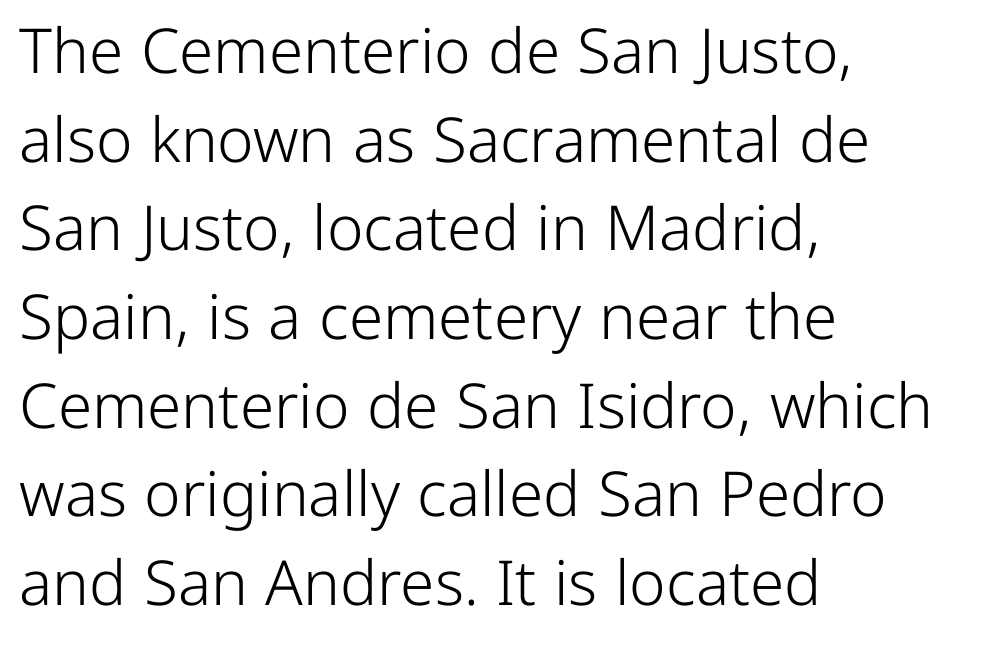
{"serif": "no", "italic": "no", "bold": "no", "weight": "light", "width": "normal", "stroke_contrast": "low", "x_height": "medium", "monospaced": "no", "underline": "no", "align": "left", "line_spacing": "normal", "line_spacing_ratio": 1.43, "letter_spacing": "normal", "letter_spacing_em": 0.0, "glyph_px": 62}
